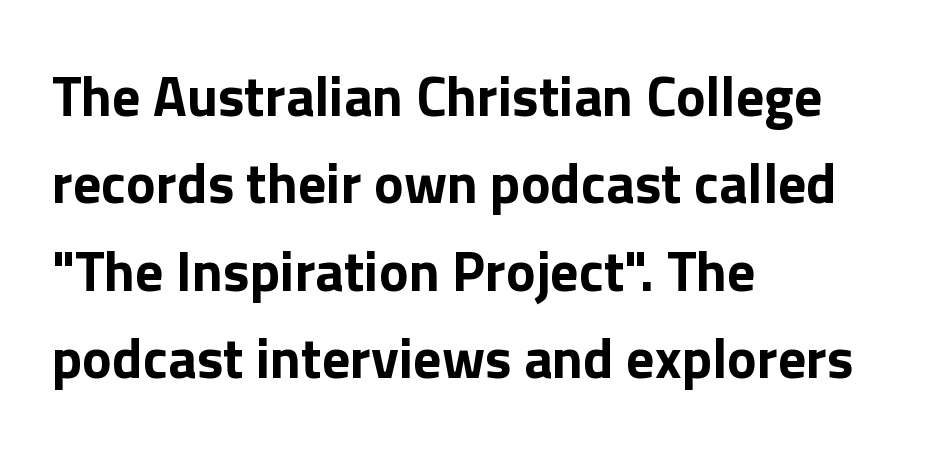
The paragraph shown leans on its left margin. The space directly below the letters is spotless. The lettering holds an erect, upright posture throughout. Compared with an ordinary text face, these strokes are far heavier — a full bold. The gaps between neighbouring characters are ordinary and unremarkable. Reading down the column, the eye jumps a familiar distance to each next line.
